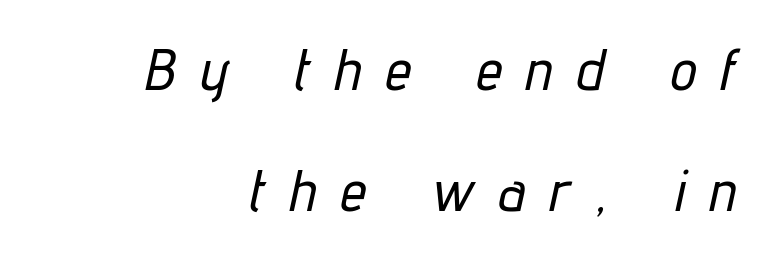
Q: Is the text italic (slanted)? A: Yes, it leans right by about 12 degrees.
Q: Is the text underlined? A: No.
Q: How is the paragraph aligned? A: Right-aligned.
Q: Is the spacing between letters normal or unusually wide? A: Unusually wide.
Q: Is the spacing between lines tight, normal or loose? A: Loose.
Q: Width (condensed, normal, or wide)? A: Condensed.
Q: Stroke contrast? A: Low.
Q: x-height? A: Medium.
Q: Monospaced? A: No.
